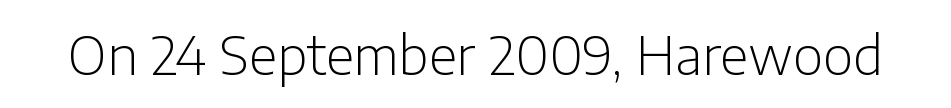
{"serif": "no", "italic": "no", "bold": "no", "weight": "light", "width": "normal", "stroke_contrast": "low", "x_height": "medium", "monospaced": "no", "underline": "no", "letter_spacing": "normal", "letter_spacing_em": 0.0, "glyph_px": 52}
